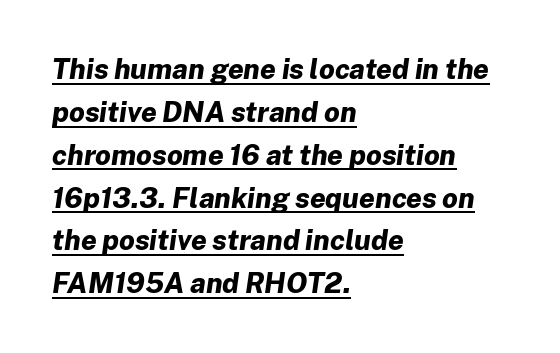
{"italic": "yes", "lean": "right", "slant_degrees": 8, "bold": "yes", "weight": "bold", "width": "normal", "stroke_contrast": "low", "x_height": "medium", "monospaced": "no", "underline": "yes", "align": "left", "line_spacing": "normal", "line_spacing_ratio": 1.53, "letter_spacing": "normal", "letter_spacing_em": 0.0, "glyph_px": 28}
